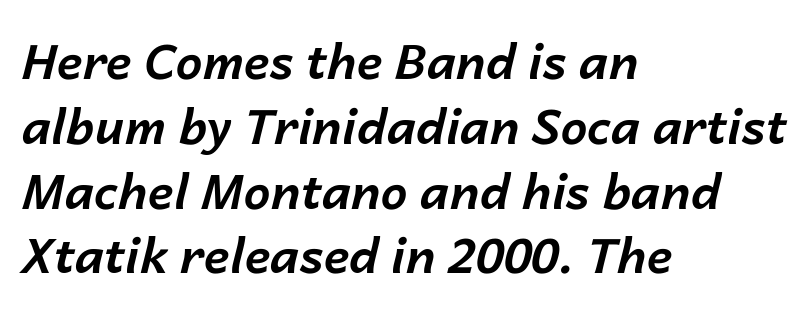
{"italic": "yes", "lean": "right", "slant_degrees": 14, "bold": "yes", "weight": "bold", "width": "normal", "stroke_contrast": "low", "x_height": "medium", "monospaced": "no", "underline": "no", "align": "left", "line_spacing": "normal", "line_spacing_ratio": 1.35, "letter_spacing": "normal", "letter_spacing_em": 0.0, "glyph_px": 48}
